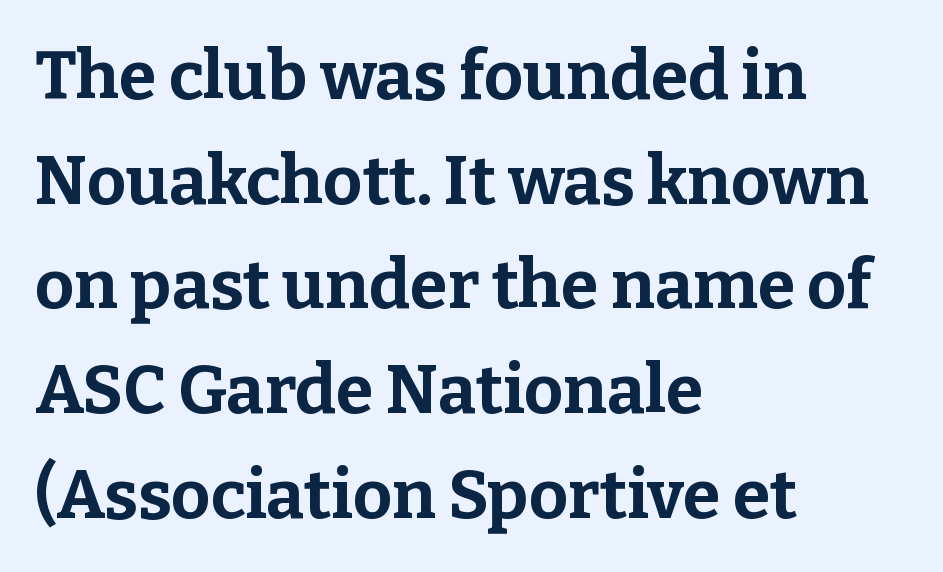
Beneath every word, the page is bare. The line-height multiplier appears to be the usual default. Upright lettering throughout. Serif or sans? Serif — the stroke terminals have little feet. A dark, heavy texture on the line: the type is bold. Casual observation: everything's shoved over to the left.
